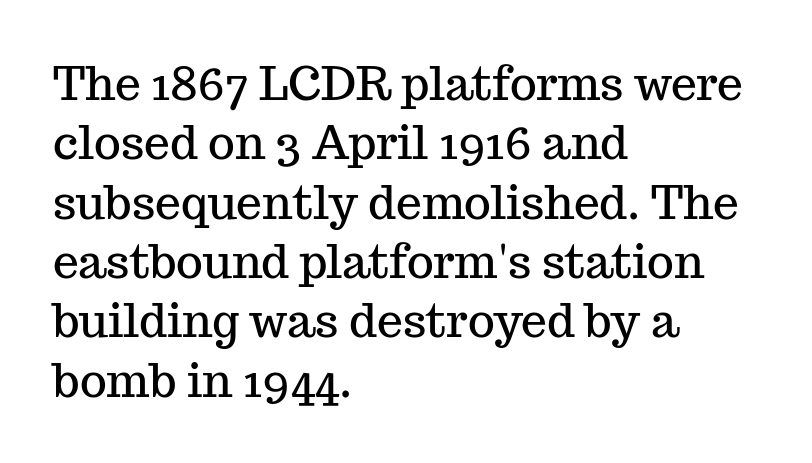
Note: serifs present on the glyphs. Character widths vary here, with narrow letters taking less room than wide ones. The space beneath each line is pristine and unruled. When letters stand straight like this, we call the style roman or upright. The rendering anchors every line to the left-hand side.
